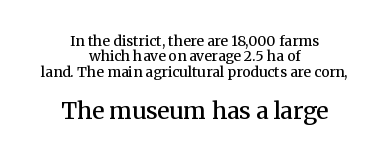
Q: Is the text bold? A: Semi-bold.
Q: Is the text italic (slanted)? A: No, it is upright.
Q: Is the text underlined? A: No.
Q: How is the paragraph aligned? A: Centered.
Q: Is the spacing between letters normal or unusually wide? A: Normal.
Q: Is the spacing between lines tight, normal or loose? A: Tight.
Q: Which block of text is set in a larger size, the first (top) or the second (bottom)? A: The second (bottom) one.
